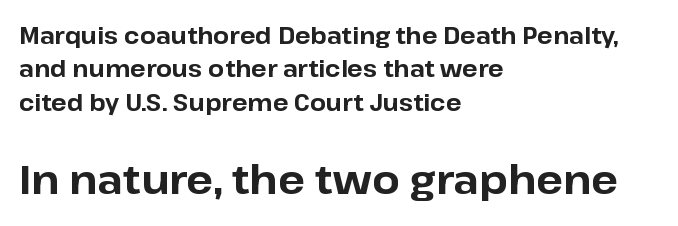
The gaps between neighbouring characters are ordinary and unremarkable. The string is rendered with underlining switched off. The face used here is proportionally spaced, like ordinary book or web type. Tall strokes in this sample are plumb rather than angled.
